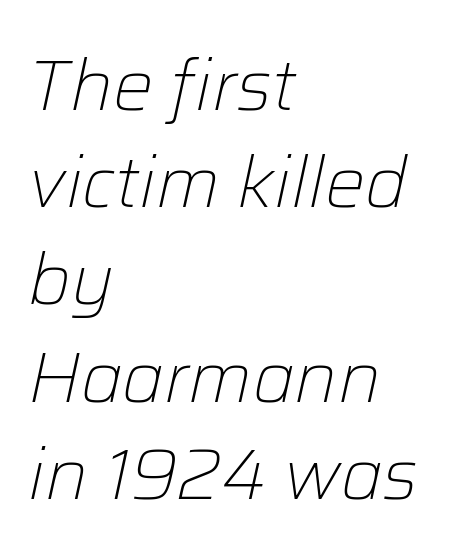
This rendering leaves character spacing at its baseline value. The rendering applies a slant to the glyphs. Vertically, the passage feels balanced, rows spaced as you'd expect. Proportional: the letters do not fall into vertical columns. Short and long lines alike share a common starting point at left.
